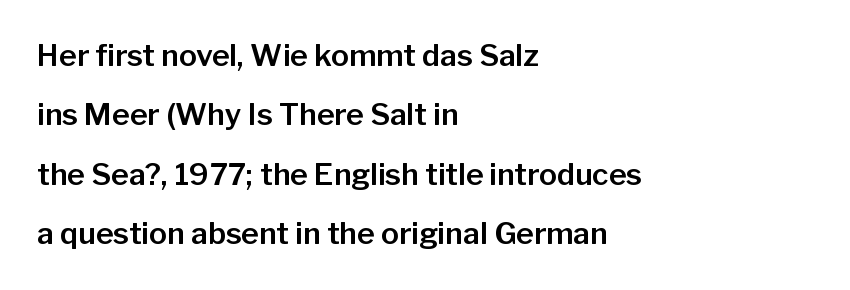
Rows of type keep a wide berth in the vertical direction. The strip under each line holds only bare page. Notice how the passage keeps a crisp vertical edge on the left only. You can tell from the bare stems that sans-serif type was used. Inter-character spacing is left at the font's built-in metrics. Posture: straight, roman, zero tilt.
